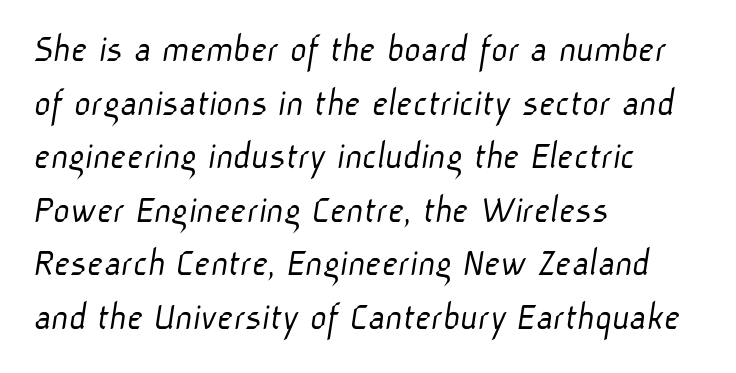
Q: Is the text bold? A: No.
Q: Is the typeface a serif or a sans-serif typeface? A: Sans-serif.
Q: Is the text underlined? A: No.
Q: How is the paragraph aligned? A: Left-aligned.
Q: Is the spacing between letters normal or unusually wide? A: Normal.
Q: Is the spacing between lines tight, normal or loose? A: Normal.
Q: Width (condensed, normal, or wide)? A: Normal.
Q: Stroke contrast? A: Low.
Q: x-height? A: Medium.
Q: Monospaced? A: No.
